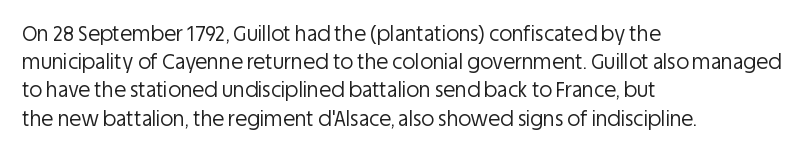
Q: Is the text bold? A: No.
Q: Is the text italic (slanted)? A: No, it is upright.
Q: Is the text underlined? A: No.
Q: How is the paragraph aligned? A: Left-aligned.
Q: Is the spacing between letters normal or unusually wide? A: Normal.
Q: Is the spacing between lines tight, normal or loose? A: Normal.
